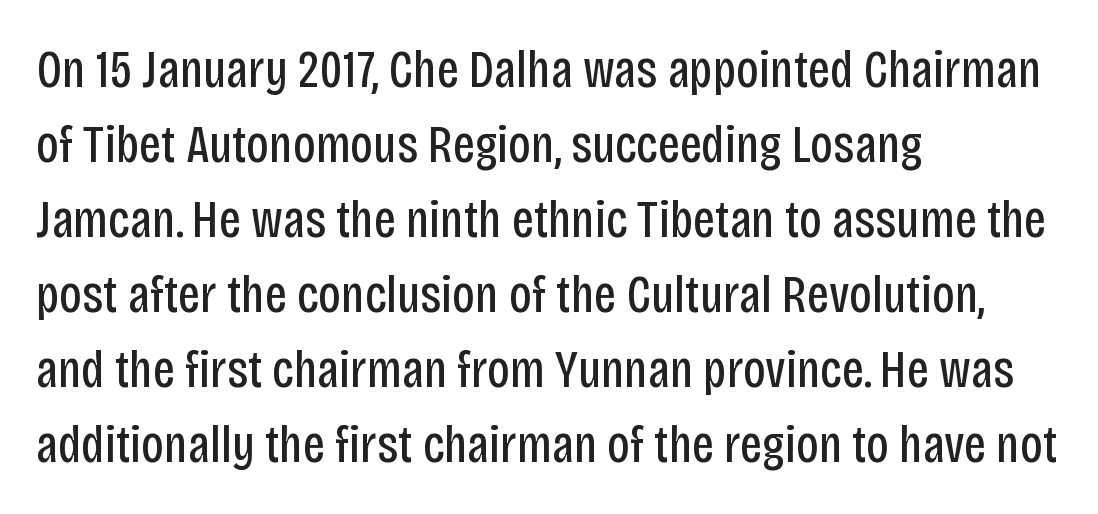
The image shows 54 px regular-weight, condensed sans-serif type, upright; set left-aligned, normal line spacing (1.39x), normal letter spacing, not underlined; low stroke contrast and a large x-height.
